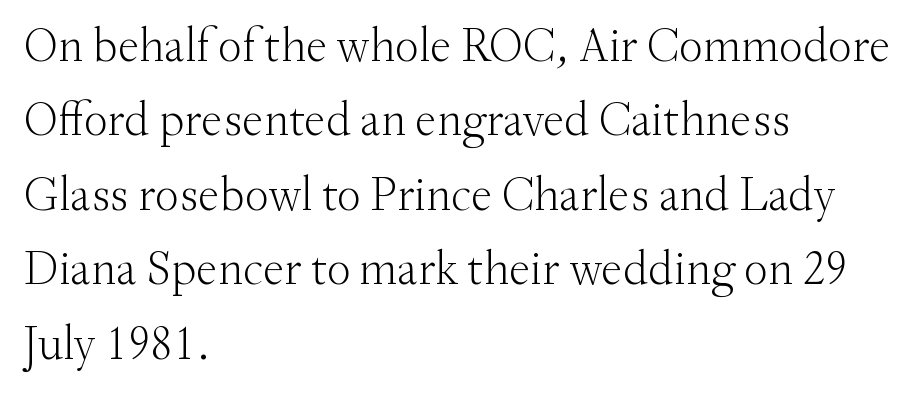
{"serif": "yes", "italic": "no", "bold": "no", "weight": "light", "width": "normal", "stroke_contrast": "medium", "x_height": "small", "monospaced": "no", "underline": "no", "align": "left", "line_spacing": "normal", "line_spacing_ratio": 1.55, "letter_spacing": "normal", "letter_spacing_em": 0.0, "glyph_px": 48}
